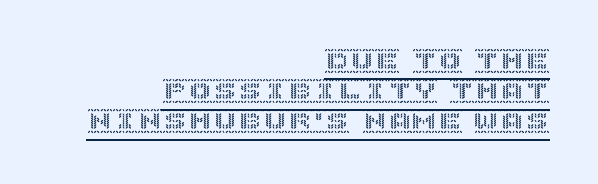
The image shows 25 px text type, upright; set right-aligned, line spacing 1.21x, normal letter spacing, underlined.
